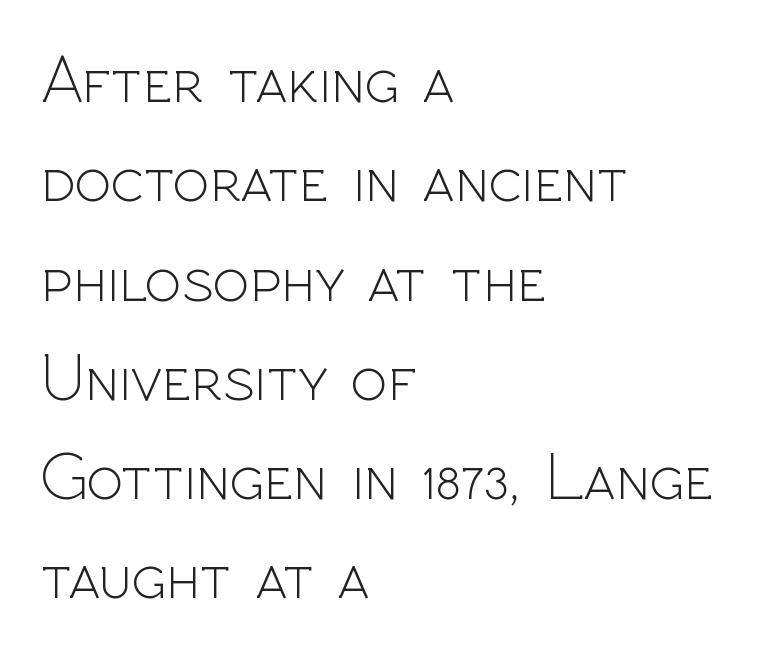
The gap between lines stays unmarked. Look at the bottom of the vertical strokes: they stop flat, with no serifs. On a weight scale, this lands at 450 or below. Quick note: interline space is typical.
